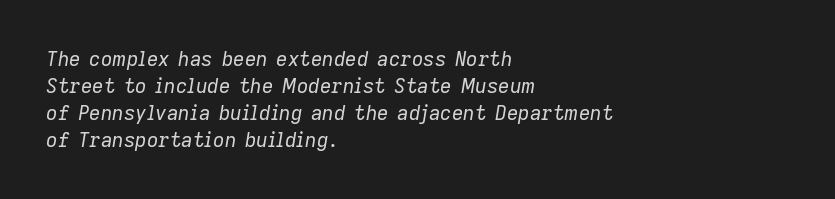
Notice how the passage keeps a crisp vertical edge on the left only. Whoever set this chose a conventional vertical rhythm. Inter-character spacing is left at the font's built-in metrics. Anything drawn beneath the words? Only blank space. The glyphs look as if they've been sheared to an angle. The passage shown is not bold in any degree.
